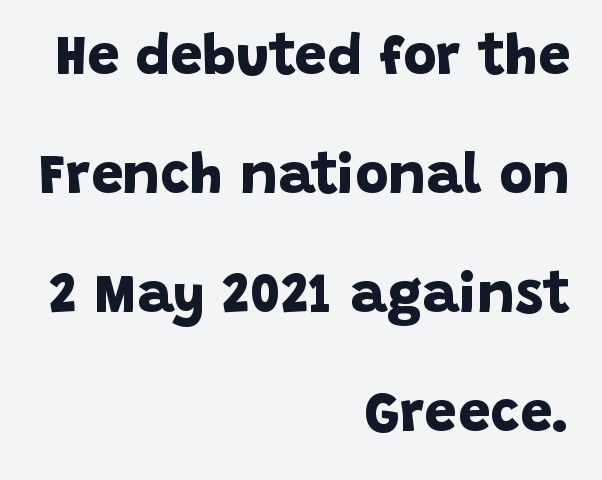
Q: Is the text bold? A: Yes.
Q: Is the typeface a serif or a sans-serif typeface? A: Sans-serif.
Q: Is the text underlined? A: No.
Q: How is the paragraph aligned? A: Right-aligned.
Q: Is the spacing between letters normal or unusually wide? A: Normal.
Q: Is the spacing between lines tight, normal or loose? A: Loose.
Q: Width (condensed, normal, or wide)? A: Normal.
Q: Stroke contrast? A: Low.
Q: x-height? A: Large.
Q: Monospaced? A: No.
